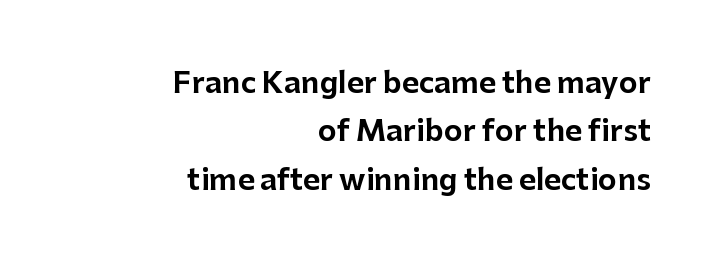
The image shows 29 px sans-serif type, upright; set right-aligned, normal line spacing (1.67x), normal letter spacing, not underlined; low stroke contrast and a medium x-height.
